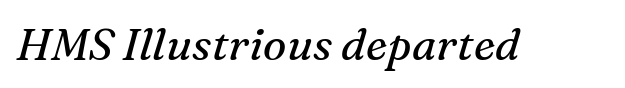
The font's italic variant was chosen for this text. Stroke thickness stays within the range of a standard reading face or lighter. The area under the type is left untouched. The type is set solid horizontally, with unmodified tracking.
